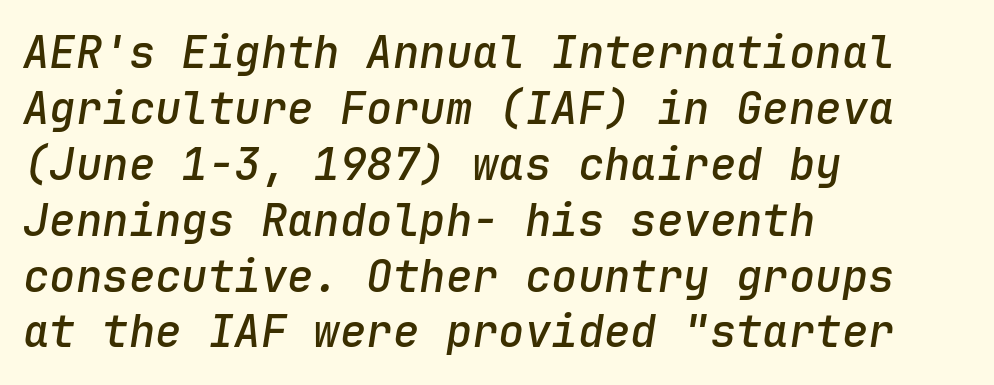
The image shows 44 px semibold type, italic (leaning right), monospaced; set left-aligned, normal line spacing (1.27x), normal letter spacing, not underlined; low stroke contrast and a medium x-height.
